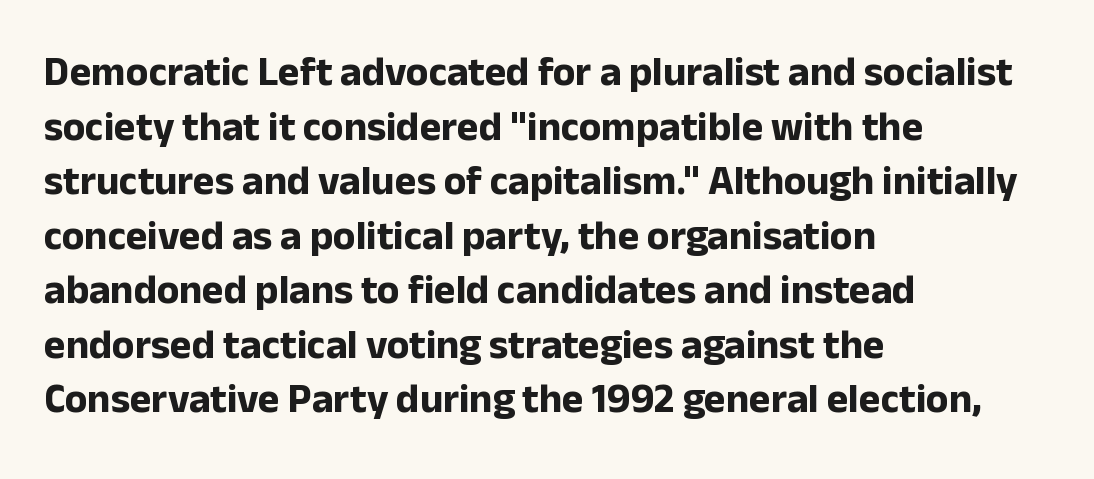
Q: Is the text bold? A: Yes.
Q: Is the text italic (slanted)? A: No, it is upright.
Q: Is the typeface a serif or a sans-serif typeface? A: Sans-serif.
Q: Is the text underlined? A: No.
Q: How is the paragraph aligned? A: Left-aligned.
Q: Is the spacing between letters normal or unusually wide? A: Normal.
Q: Is the spacing between lines tight, normal or loose? A: Normal.
Q: Width (condensed, normal, or wide)? A: Normal.
Q: Stroke contrast? A: Low.
Q: x-height? A: Medium.
Q: Monospaced? A: No.
